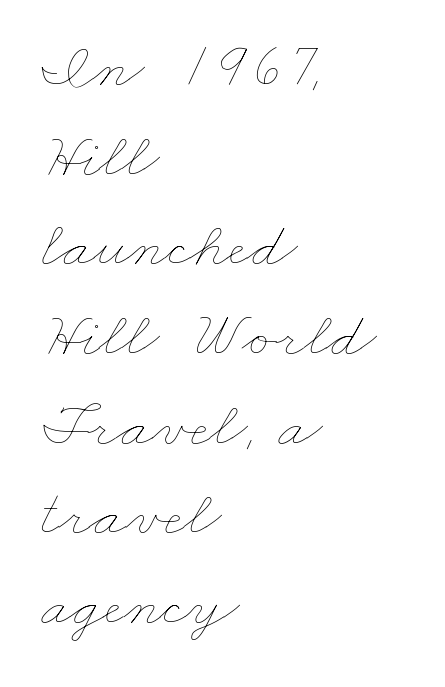
The image shows 65 px thin, wide type; set left-aligned, normal line spacing (1.38x), normal letter spacing, not underlined; low stroke contrast and a small x-height.
